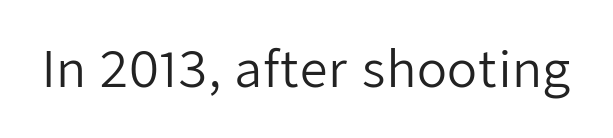
{"serif": "no", "italic": "no", "bold": "no", "weight": "regular", "width": "normal", "stroke_contrast": "low", "x_height": "medium", "monospaced": "no", "underline": "no", "letter_spacing": "normal", "letter_spacing_em": 0.0, "glyph_px": 49}
